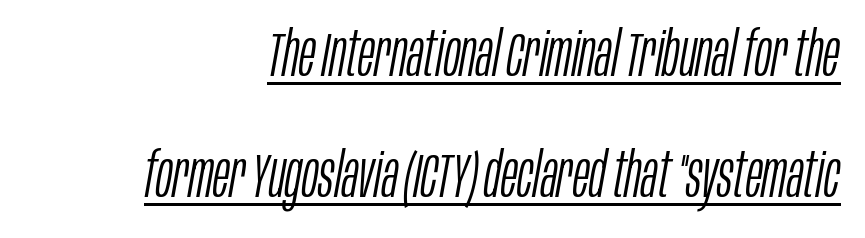
Each letter keeps its own natural width here, so spacing adapts to shape. The letterforms sit at book weight or below. Characters follow at the spacing the type designer built in. Emphasis is given by a line drawn under the lettering. The lines are spread far apart with generous leading. The font's italic variant was chosen for this text.
